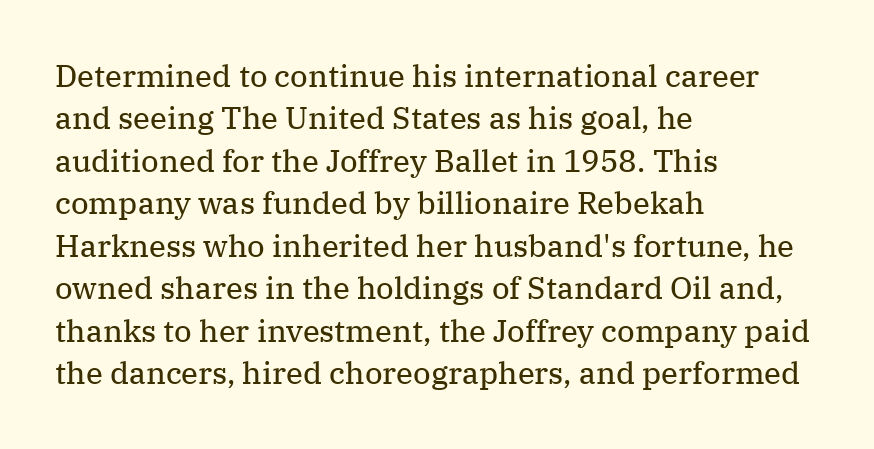
The image shows 31 px regular-weight serif type, upright; set left-aligned, normal line spacing (1.37x), normal letter spacing, not underlined; medium stroke contrast and a medium x-height.
